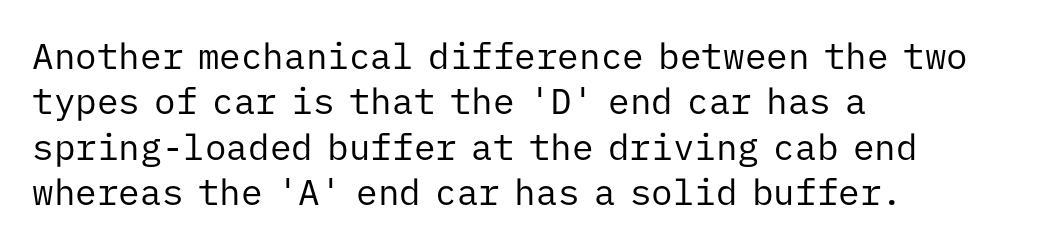
Every row of glyphs begins at an identical x-position on the left. Does extra space separate the letters? No, they use regular spacing. Style check: upright. The weight tops out at a normal text grade. Glance below the letters and you will spot only blank space.
